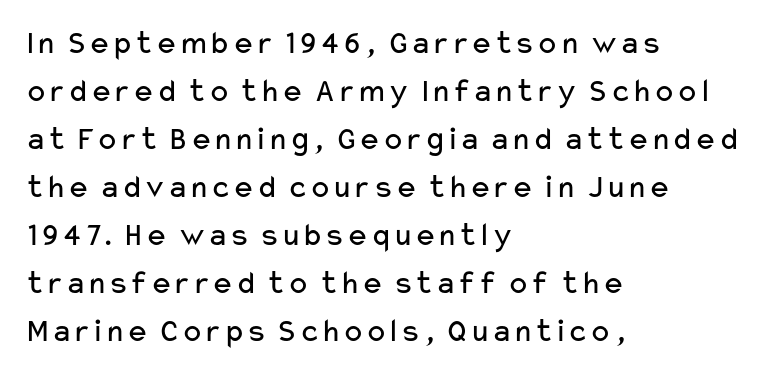
{"serif": "no", "italic": "no", "bold": "no", "weight": "regular", "width": "wide", "stroke_contrast": "low", "x_height": "medium", "monospaced": "no", "underline": "no", "align": "left", "line_spacing": "normal", "line_spacing_ratio": 1.41, "letter_spacing": "normal", "letter_spacing_em": 0.0, "glyph_px": 34}
